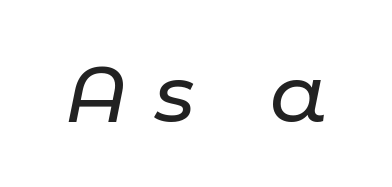
Q: Is the text italic (slanted)? A: Yes, it leans right by about 11 degrees.
Q: Is the text underlined? A: No.
Q: Is the spacing between letters normal or unusually wide? A: Unusually wide.
Q: Width (condensed, normal, or wide)? A: Normal.
Q: Stroke contrast? A: Low.
Q: x-height? A: Medium.
Q: Monospaced? A: No.
